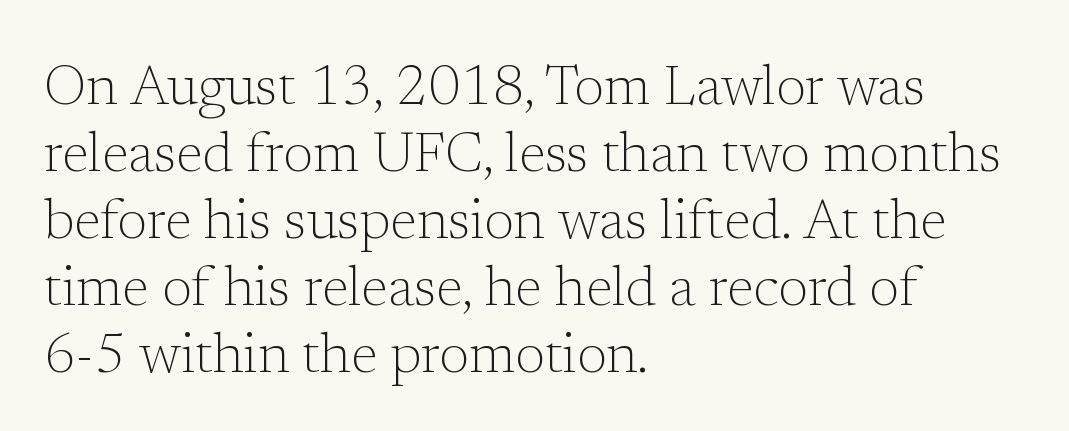
Each line starts at the same left margin while the right side varies. The type family on display is of the serif kind. Posture: vertical. The gaps between neighbouring characters are ordinary and unremarkable. Nothing heavy about these letters — not bold at all.
